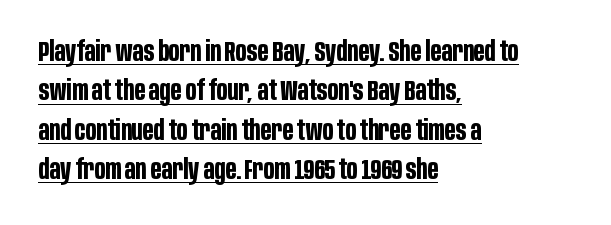
The image shows 28 px bold, condensed sans-serif type, upright; set left-aligned, normal line spacing (1.41x), normal letter spacing, underlined; low stroke contrast and a large x-height.
